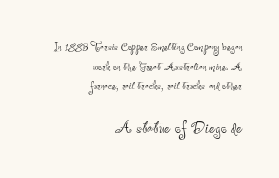
The image shows 21 px text type; set right-aligned, normal line spacing (1.41x), normal letter spacing, not underlined; the second (bottom) block is 1.5x larger.
